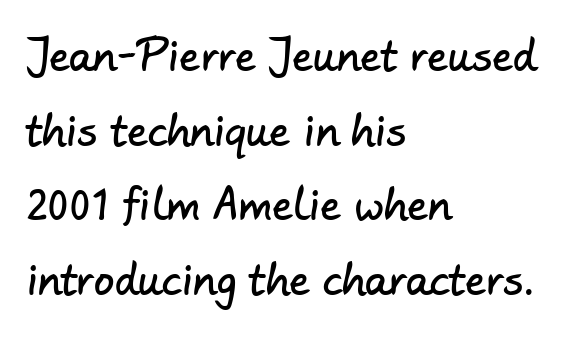
Q: Is the typeface a serif or a sans-serif typeface? A: Sans-serif.
Q: Is the text underlined? A: No.
Q: How is the paragraph aligned? A: Left-aligned.
Q: Is the spacing between letters normal or unusually wide? A: Normal.
Q: Width (condensed, normal, or wide)? A: Normal.
Q: Stroke contrast? A: Low.
Q: x-height? A: Small.
Q: Monospaced? A: No.
